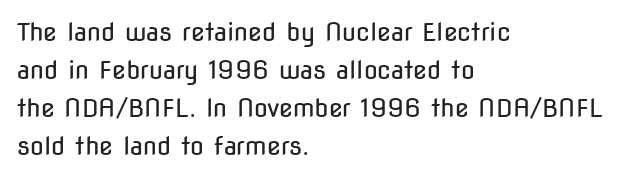
The image shows 25 px text type, upright; set left-aligned, normal line spacing (1.52x), normal letter spacing, not underlined.
